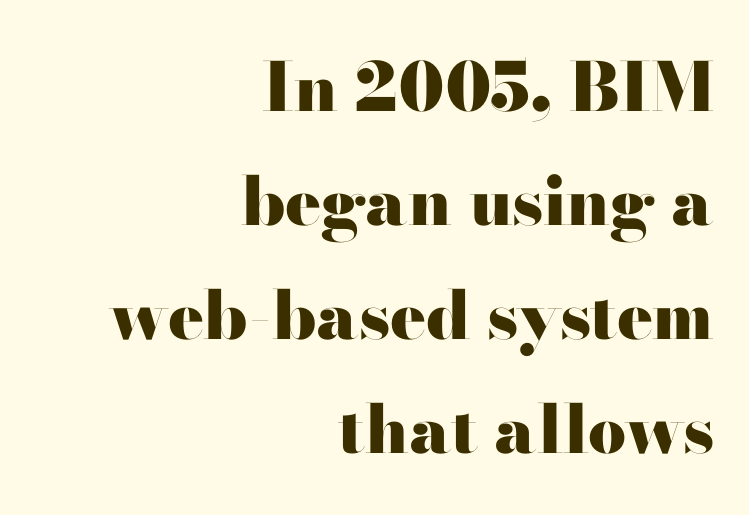
Beneath every word, the page is bare. The block of text has a typical density, with ordinary space between rows. Compared with a flush-left layout, this one pins lines to the opposite, right side. These lines are rendered in a variable-pitch font. Does the weight exceed regular? Yes, all the way to bold.
